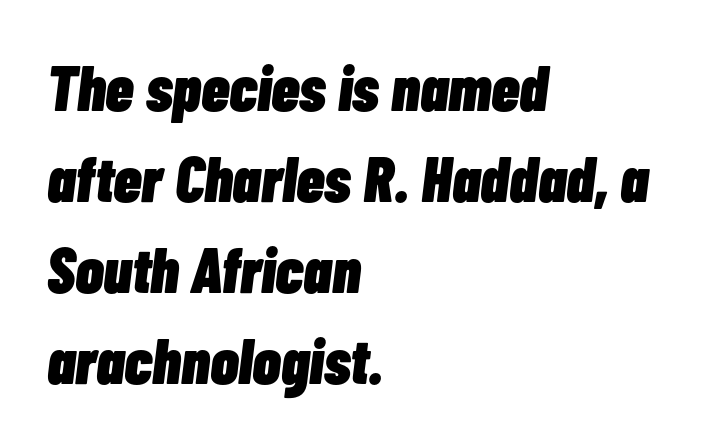
Q: Is the text bold? A: Yes.
Q: Is the text italic (slanted)? A: Yes, it leans right by about 7 degrees.
Q: Is the text underlined? A: No.
Q: How is the paragraph aligned? A: Left-aligned.
Q: Is the spacing between letters normal or unusually wide? A: Normal.
Q: Is the spacing between lines tight, normal or loose? A: Normal.
Q: Width (condensed, normal, or wide)? A: Condensed.
Q: Stroke contrast? A: Low.
Q: x-height? A: Medium.
Q: Monospaced? A: No.
